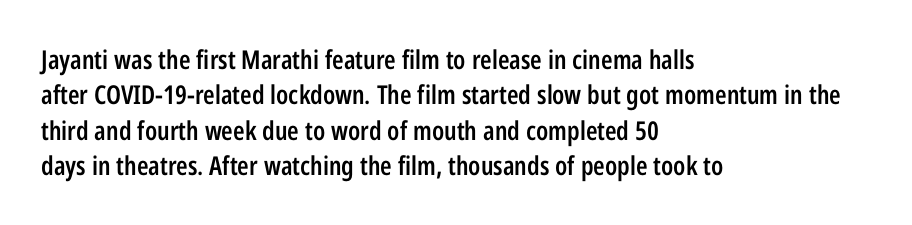
Quick note: underline off. Is the letter spacing exaggerated? No — it looks like the ordinary default. Each new line begins a customary step beneath the previous one. Its strokes are somewhat broadened, the hallmark of semibold type.
